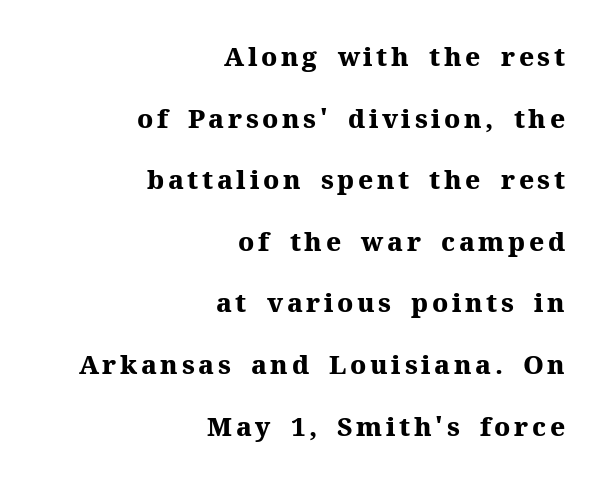
{"italic": "no", "bold": "yes", "underline": "no", "align": "right", "line_spacing": "loose", "line_spacing_ratio": 2.37, "glyph_px": 26}
